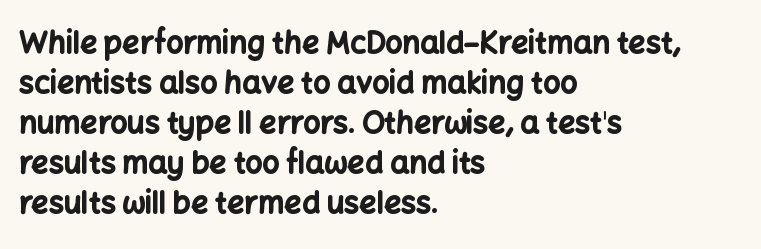
Q: Is the text bold? A: Yes.
Q: Is the text italic (slanted)? A: No, it is upright.
Q: Is the typeface a serif or a sans-serif typeface? A: Sans-serif.
Q: Is the text underlined? A: No.
Q: How is the paragraph aligned? A: Left-aligned.
Q: Is the spacing between letters normal or unusually wide? A: Normal.
Q: Is the spacing between lines tight, normal or loose? A: Normal.
Q: Width (condensed, normal, or wide)? A: Normal.
Q: Stroke contrast? A: Low.
Q: x-height? A: Medium.
Q: Monospaced? A: No.
